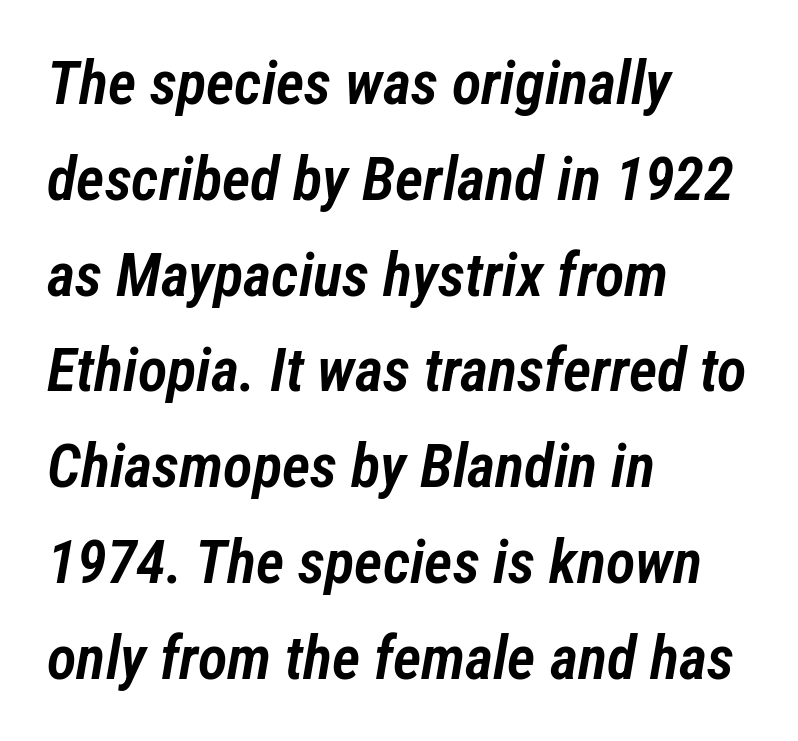
Quick note: italic. The rows are spaced the way most documents space them. The characters look somewhat weighty, a semibold short of true bold. There is no visible air inserted between adjacent glyphs. These lines are rendered in a variable-pitch font.
